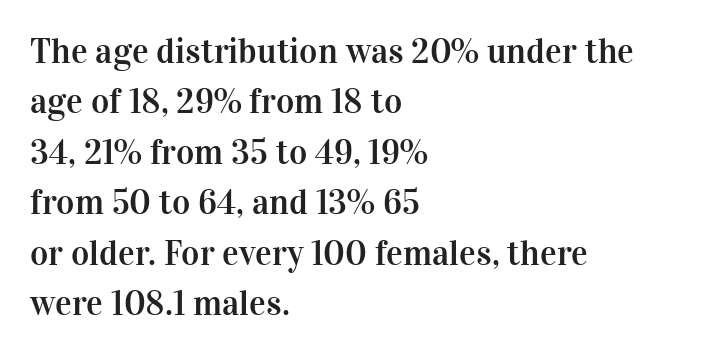
The image shows 35 px serif type, upright; set left-aligned, normal line spacing (1.44x), normal letter spacing, not underlined; high stroke contrast and a medium x-height.
